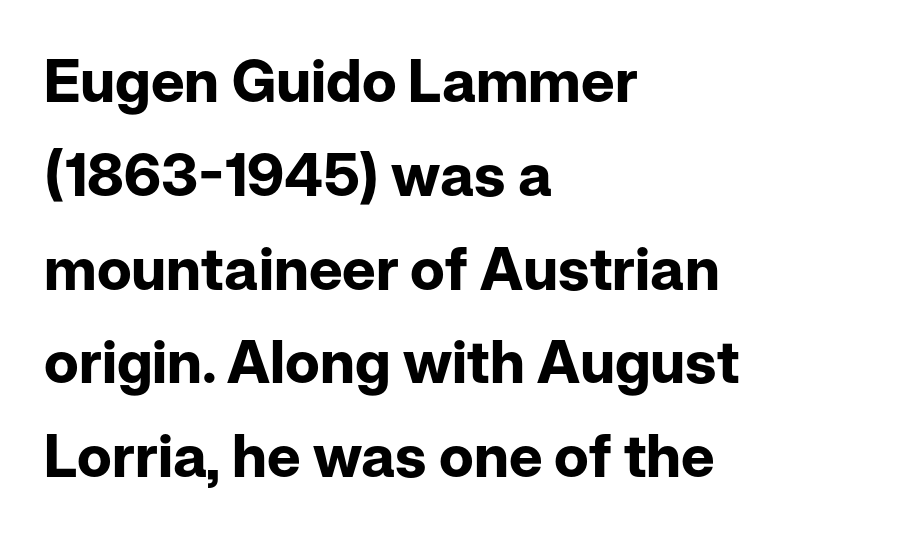
The image shows 59 px bold sans-serif type, upright; set left-aligned, normal line spacing (1.59x), normal letter spacing, not underlined; low stroke contrast and a medium x-height.
